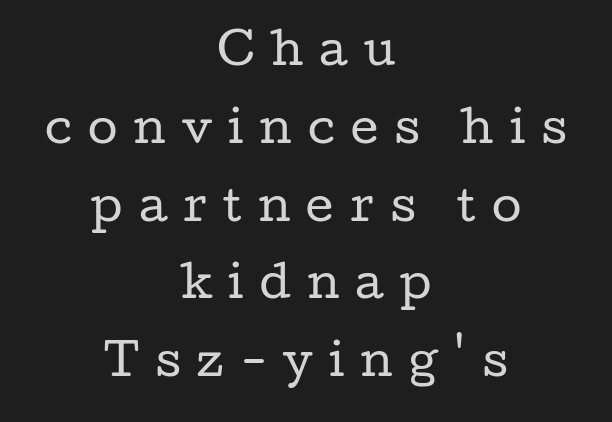
{"serif": "yes", "italic": "no", "bold": "no", "weight": "regular", "width": "wide", "stroke_contrast": "low", "x_height": "medium", "monospaced": "no", "underline": "no", "align": "center", "line_spacing_ratio": 1.81, "letter_spacing": "wide", "letter_spacing_em": 0.37, "glyph_px": 43}
